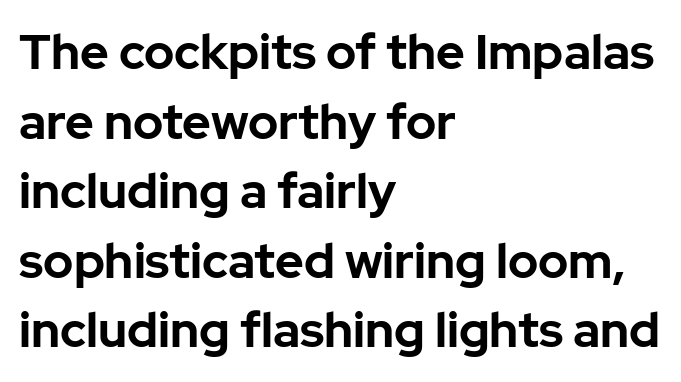
{"serif": "no", "italic": "no", "bold": "yes", "weight": "bold", "width": "normal", "stroke_contrast": "low", "x_height": "medium", "monospaced": "no", "underline": "no", "align": "left", "line_spacing": "normal", "line_spacing_ratio": 1.42, "letter_spacing": "normal", "letter_spacing_em": 0.0, "glyph_px": 49}
